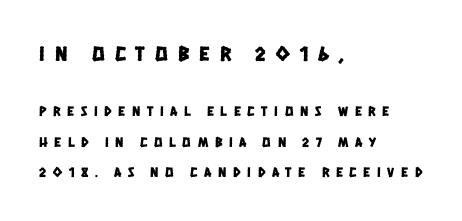
{"underline": "no", "align": "left", "line_spacing": "loose", "line_spacing_ratio": 2.17, "letter_spacing": "wide", "letter_spacing_em": 0.48, "larger_block": "first", "size_ratio": 1.5, "glyph_px": 21}
